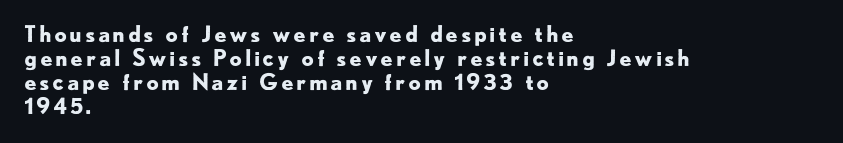
Posture: upright roman. Its strokes are broad and dark, the hallmark of bold type. Compared with a centered layout, this one pins lines to the left instead. Students, observe: this is what under-led, compact text looks like. The glyphs are unaccompanied by any horizontal stroke below them.
